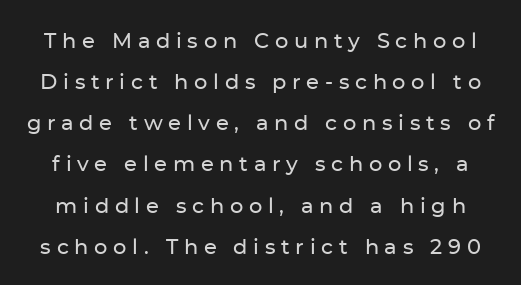
Q: Is the text italic (slanted)? A: No, it is upright.
Q: Is the text underlined? A: No.
Q: Is the spacing between letters normal or unusually wide? A: Unusually wide.
Q: Is the spacing between lines tight, normal or loose? A: Loose.
